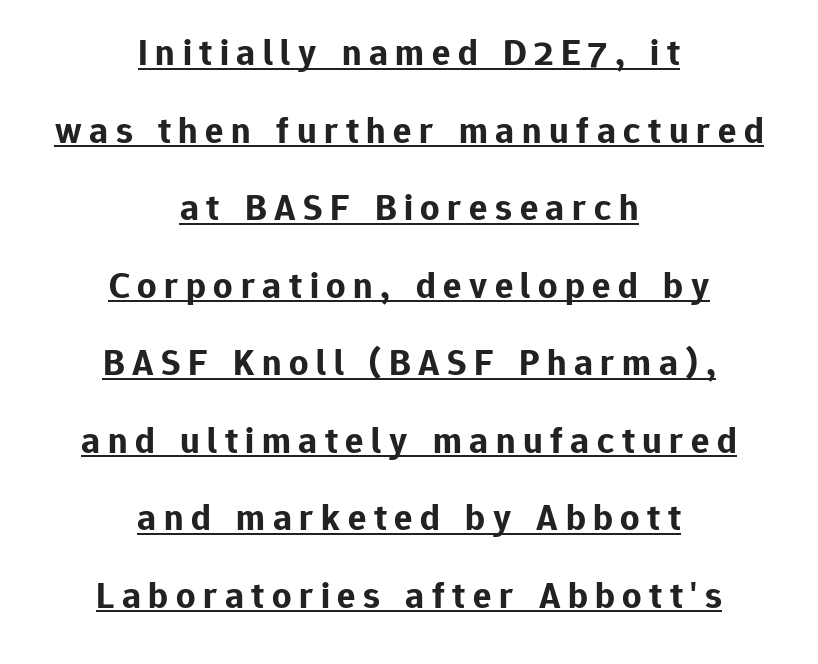
Neither beginnings nor endings align; midpoints do. Weight: bold. The passage shown stacks its lines with a broad gap. The sample's only ornament is a line tracing under the words. It's the straight-up-and-down kind of type.
